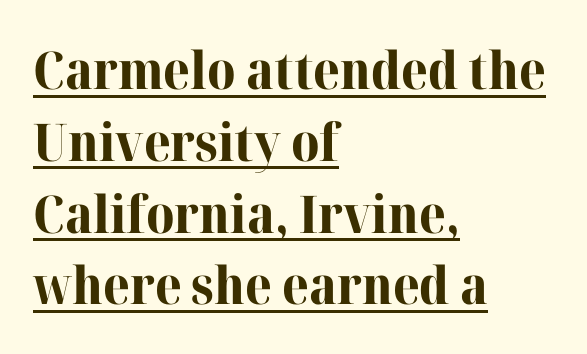
Typeset ragged right — the left edge is the straight one. Students, note that the glyphs here touch the page at normal intervals. Emphasis by weight is at full strength: bold. A typesetter would label this face a serif. This is roman type, the default non-slanted kind.
